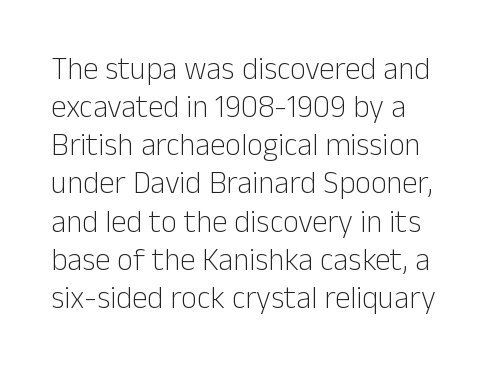
The image shows 31 px light sans-serif type, upright; set line spacing 1.23x, normal letter spacing, not underlined; low stroke contrast and a medium x-height.
